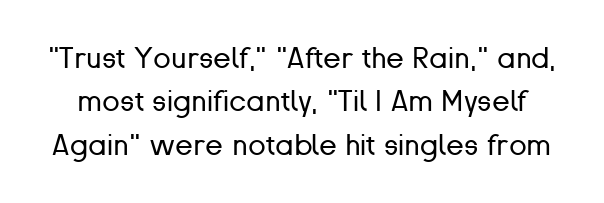
The image shows 29 px regular-weight sans-serif type, upright; set normal line spacing (1.5x), normal letter spacing, not underlined; low stroke contrast and a medium x-height.
